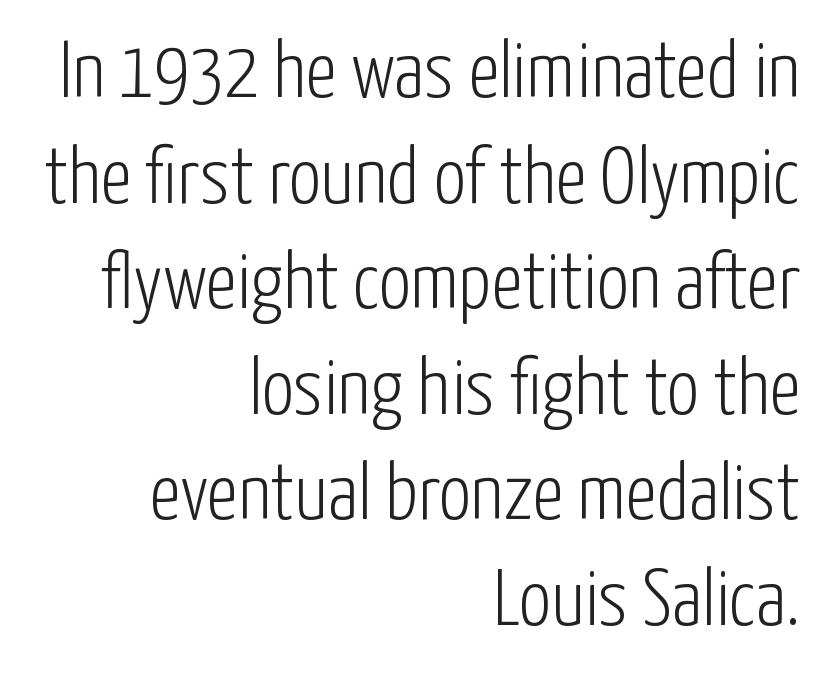
The image shows 80 px light, condensed sans-serif type, upright; set right-aligned, normal line spacing (1.32x), normal letter spacing, not underlined; low stroke contrast and a medium x-height.
